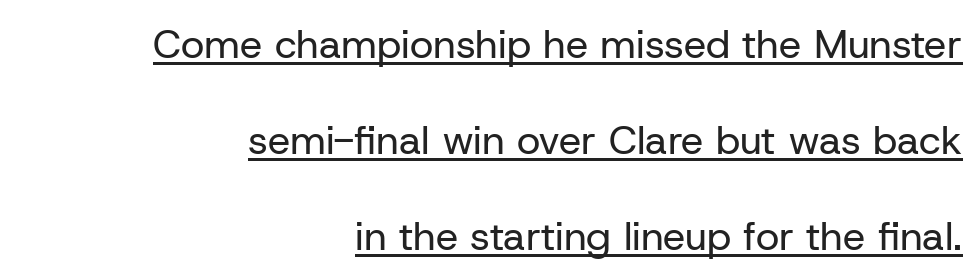
The image shows 40 px regular-weight sans-serif type, upright; set right-aligned, loose line spacing (2.4x), normal letter spacing, underlined; low stroke contrast and a medium x-height.
